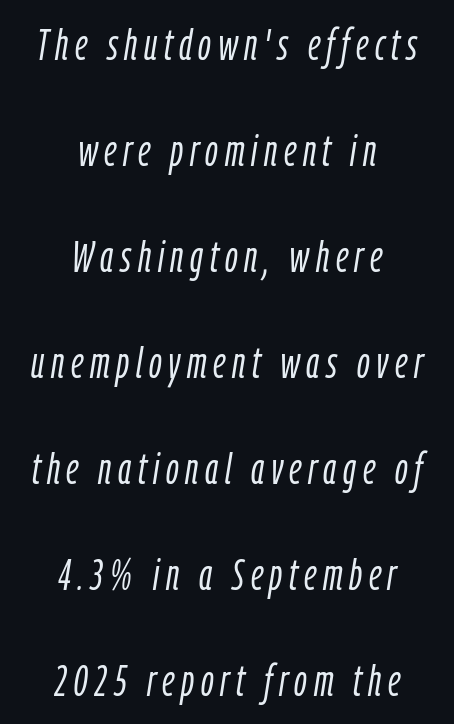
Each row of text sits above clean, open space. Short and long lines alike share a common midpoint. The vertical gap from one line to the next is large. Nothing heavy about these letters — not bold at all.
